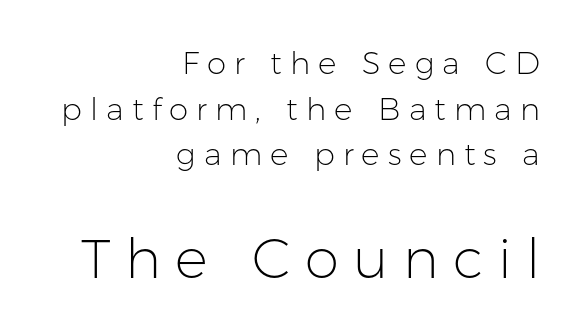
The image shows 55 px light sans-serif type, upright; set right-aligned, normal line spacing (1.47x), unusually wide letter spacing (+0.26 em), not underlined; the second (bottom) block is 1.77x larger; low stroke contrast and a medium x-height.
